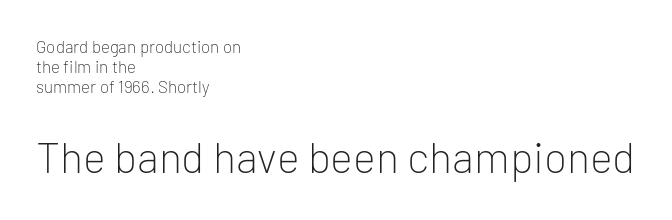
Q: Is the text bold? A: No.
Q: Is the text italic (slanted)? A: No, it is upright.
Q: Is the typeface a serif or a sans-serif typeface? A: Sans-serif.
Q: Is the text underlined? A: No.
Q: How is the paragraph aligned? A: Left-aligned.
Q: Is the spacing between letters normal or unusually wide? A: Normal.
Q: Which block of text is set in a larger size, the first (top) or the second (bottom)? A: The second (bottom) one.
Q: Width (condensed, normal, or wide)? A: Normal.
Q: Stroke contrast? A: Low.
Q: x-height? A: Medium.
Q: Monospaced? A: No.
